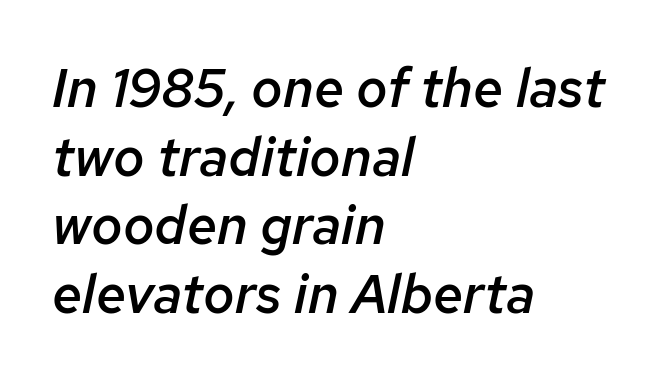
The image shows 54 px semibold type, italic (leaning right); set left-aligned, normal line spacing (1.27x), normal letter spacing, not underlined; low stroke contrast and a medium x-height.
